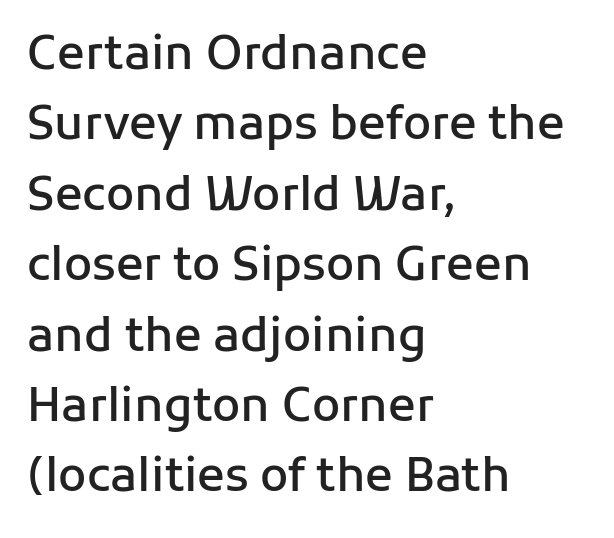
The image shows 46 px semibold sans-serif type, upright; set left-aligned, normal line spacing (1.53x), normal letter spacing, not underlined; low stroke contrast and a medium x-height.
